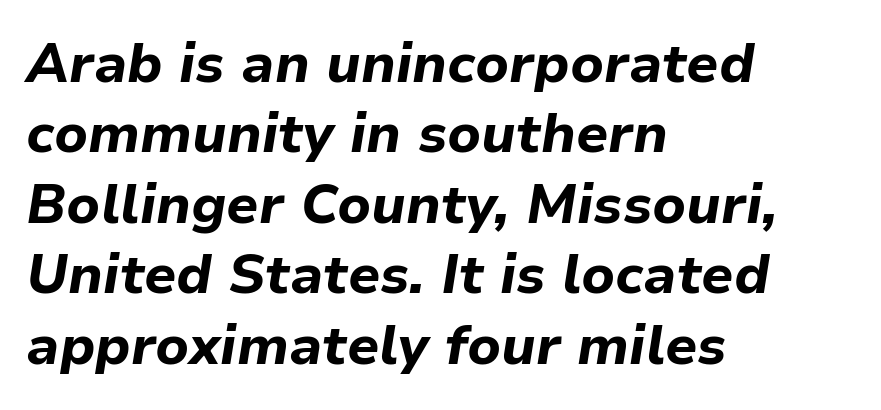
Q: Is the text bold? A: Yes.
Q: Is the text italic (slanted)? A: Yes, it leans right by about 9 degrees.
Q: Is the text underlined? A: No.
Q: How is the paragraph aligned? A: Left-aligned.
Q: Is the spacing between letters normal or unusually wide? A: Normal.
Q: Is the spacing between lines tight, normal or loose? A: Normal.
Q: Width (condensed, normal, or wide)? A: Normal.
Q: Stroke contrast? A: Low.
Q: x-height? A: Medium.
Q: Monospaced? A: No.
